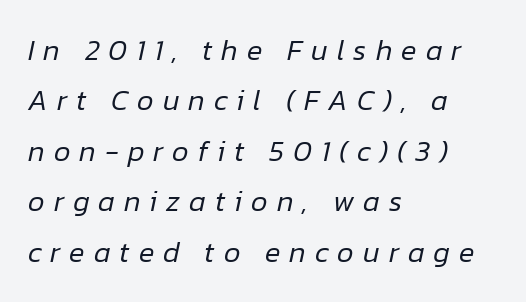
The image shows 29 px regular-weight type, italic (leaning right); set left-aligned, line spacing 1.74x, unusually wide letter spacing (+0.31 em), not underlined; low stroke contrast and a medium x-height.
